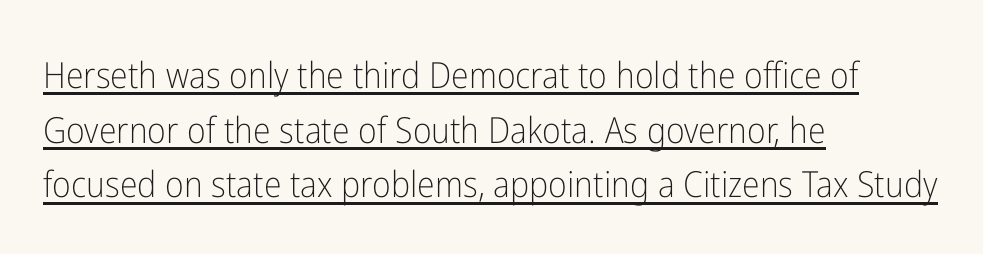
{"serif": "no", "italic": "no", "bold": "no", "weight": "light", "width": "condensed", "stroke_contrast": "low", "x_height": "medium", "monospaced": "no", "underline": "yes", "align": "left", "line_spacing": "normal", "line_spacing_ratio": 1.52, "letter_spacing": "normal", "letter_spacing_em": 0.0, "glyph_px": 36}
